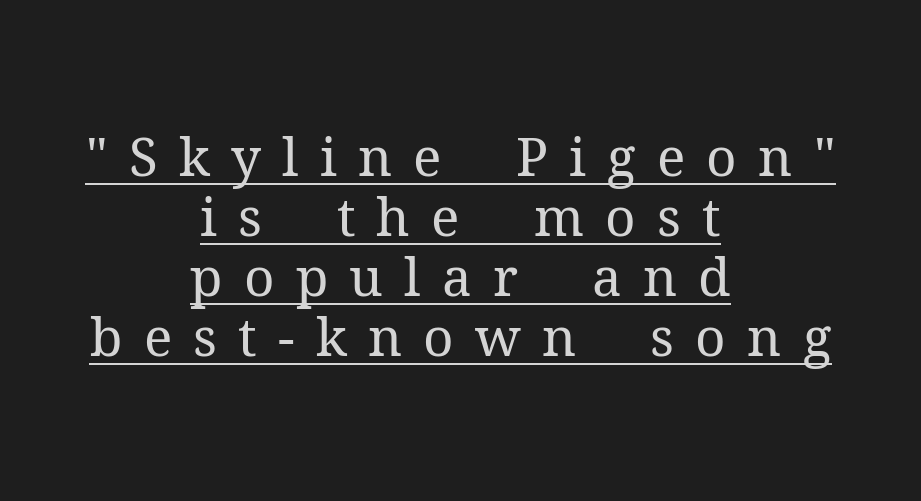
{"serif": "yes", "italic": "no", "bold": "no", "weight": "regular", "width": "normal", "stroke_contrast": "medium", "x_height": "medium", "monospaced": "no", "underline": "yes", "align": "center", "line_spacing": "tight", "line_spacing_ratio": 1.13, "letter_spacing": "wide", "letter_spacing_em": 0.4, "glyph_px": 53}
